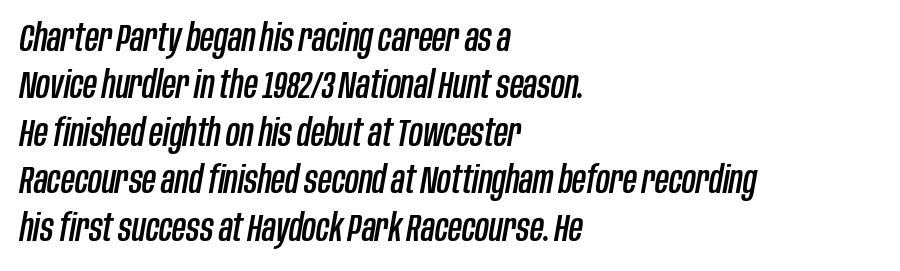
The image shows 38 px condensed type, italic (leaning right); set left-aligned, normal line spacing (1.25x), normal letter spacing, not underlined; low stroke contrast and a large x-height.
